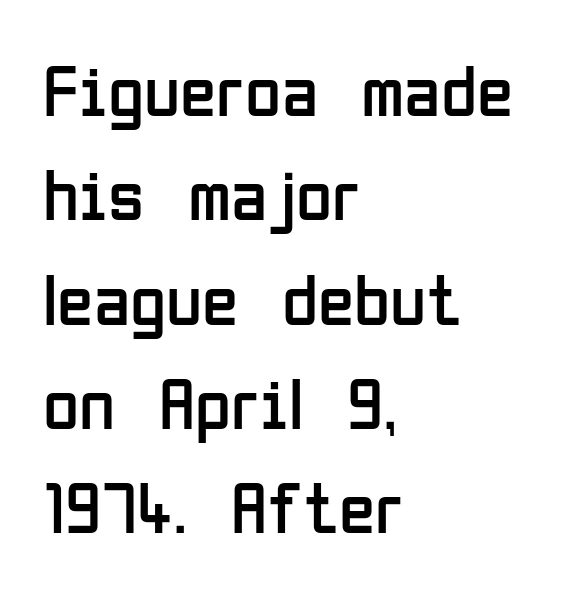
No extra tracking has been applied to these lines. These lines are rendered in a variable-pitch font. Line spacing here is normal. Serifs: no, the terminals of the letterforms are clean. Is the stroke heavy? The answer is a plain regular-or-lighter. The paragraph has a hard left edge and a soft right edge.
